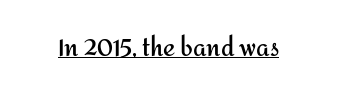
The image shows 23 px bold type, upright; set normal letter spacing, underlined.
